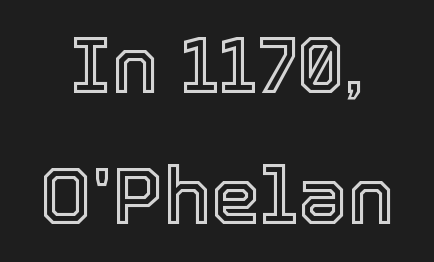
{"italic": "no", "width": "normal", "x_height": "medium", "monospaced": "no", "underline": "no", "line_spacing": "normal", "line_spacing_ratio": 1.64, "letter_spacing": "normal", "letter_spacing_em": 0.0, "glyph_px": 80}
